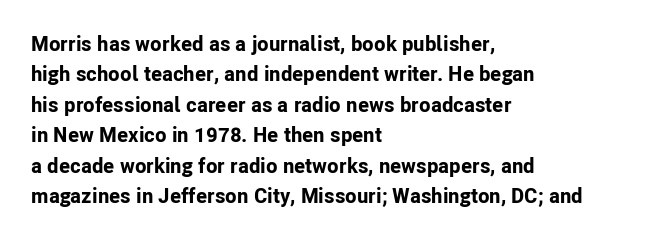
The image shows 21 px bold type, upright; set left-aligned, normal line spacing (1.45x), normal letter spacing, not underlined.
